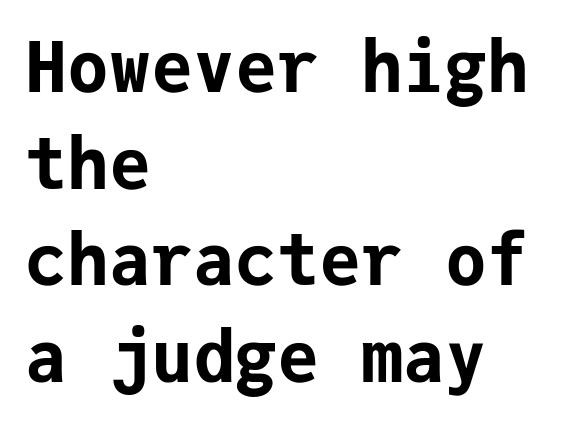
Compared with a centered layout, this one pins lines to the left instead. Check under the words: just untouched page. Compared with an ordinary text face, these strokes are far heavier — a full bold. Spacing verdict: monospaced, one width for all characters.
